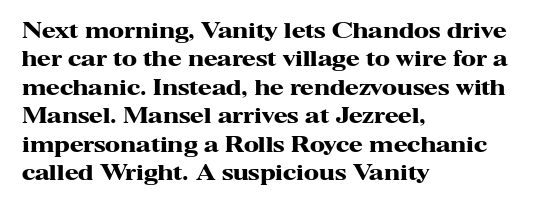
{"italic": "no", "bold": "yes", "underline": "no", "align": "left", "line_spacing": "normal", "line_spacing_ratio": 1.42, "letter_spacing": "normal", "letter_spacing_em": 0.0, "glyph_px": 20}
